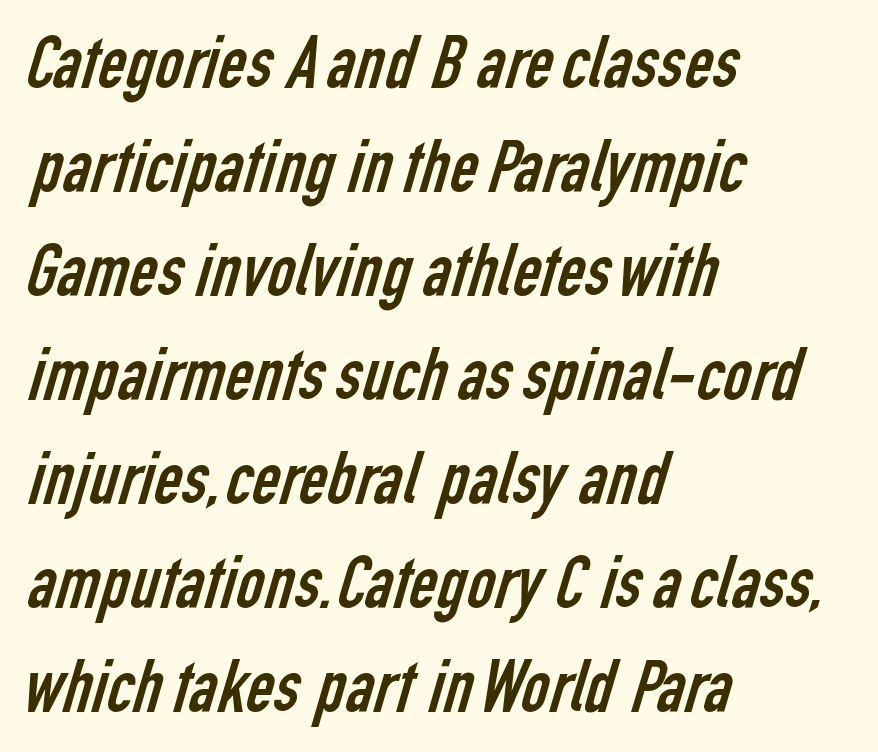
In terms of letterspacing, this is plain default setting. The vertical gap from one line to the next is medium. Has an underline been added? It has not. Stem width sits at or under what a default text font uses.
